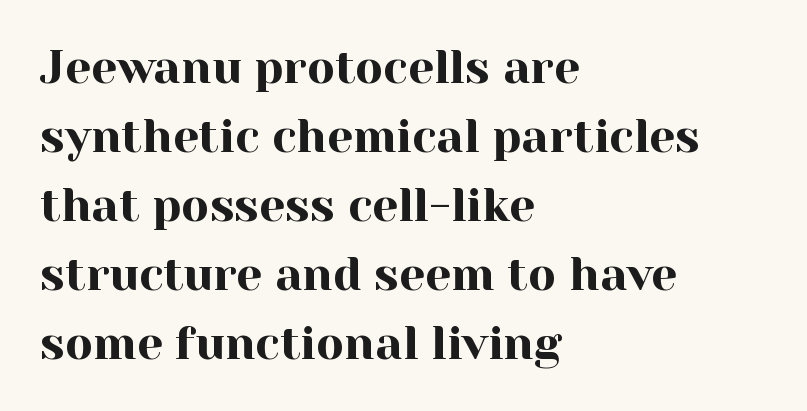
The letters advance in unequal steps, a hallmark of proportional type. You can tell it's not italic because the verticals are truly vertical. A classic flush-left, rag-right setting is used for this passage. Regular leading. Bare-footed words on every line.
